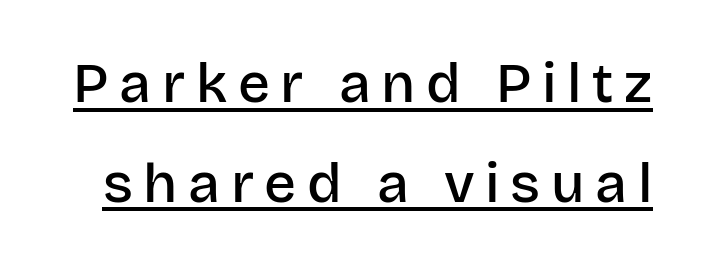
{"serif": "no", "italic": "no", "bold": "semi", "weight": "semibold", "width": "normal", "stroke_contrast": "low", "x_height": "large", "monospaced": "no", "underline": "yes", "line_spacing_ratio": 1.78, "glyph_px": 56}
